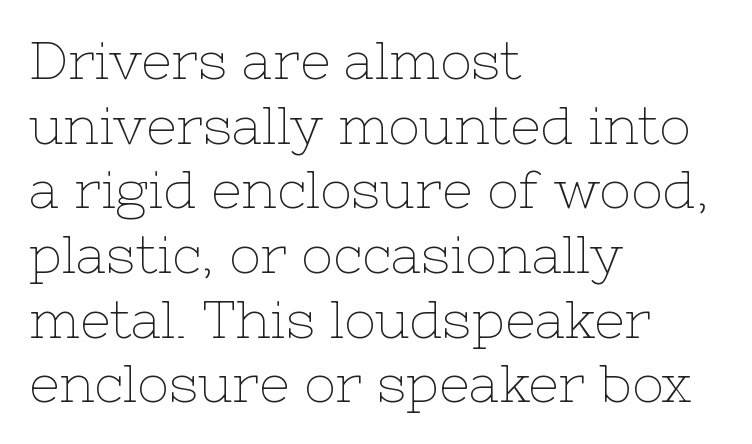
The image shows 53 px thin serif type, upright; set left-aligned, line spacing 1.22x, normal letter spacing, not underlined; low stroke contrast and a medium x-height.
